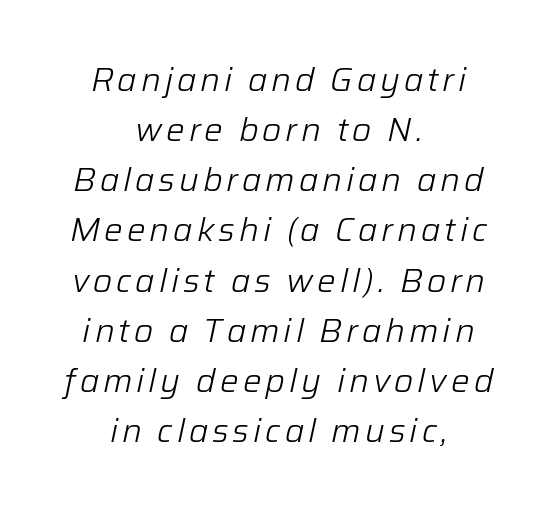
Q: Is the text bold? A: No.
Q: Is the text italic (slanted)? A: Yes, it leans right by about 12 degrees.
Q: Is the text underlined? A: No.
Q: How is the paragraph aligned? A: Centered.
Q: Is the spacing between lines tight, normal or loose? A: Normal.
Q: Width (condensed, normal, or wide)? A: Normal.
Q: Stroke contrast? A: Low.
Q: x-height? A: Medium.
Q: Monospaced? A: No.
